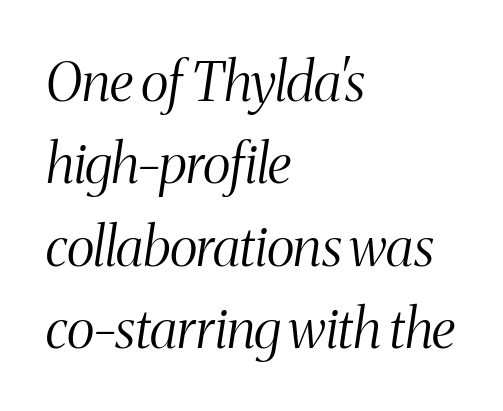
Q: Is the text bold? A: No.
Q: Is the text italic (slanted)? A: Yes, it leans right by about 8 degrees.
Q: Is the typeface a serif or a sans-serif typeface? A: Serif.
Q: Is the text underlined? A: No.
Q: How is the paragraph aligned? A: Left-aligned.
Q: Is the spacing between letters normal or unusually wide? A: Normal.
Q: Is the spacing between lines tight, normal or loose? A: Normal.
Q: Width (condensed, normal, or wide)? A: Condensed.
Q: Stroke contrast? A: Medium.
Q: x-height? A: Medium.
Q: Monospaced? A: No.
